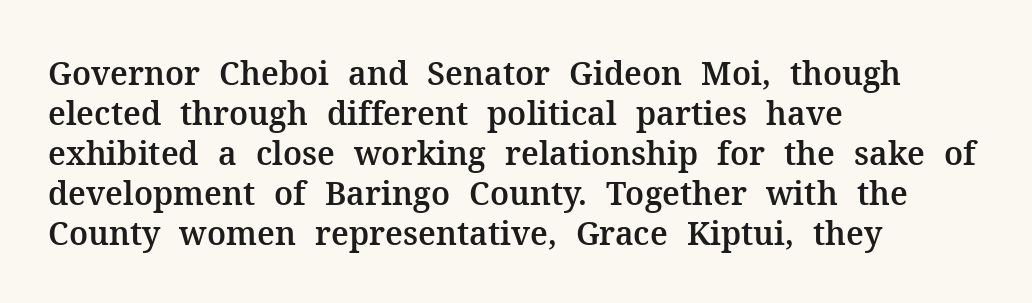
The image shows 32 px serif type, upright; set left-aligned, normal line spacing (1.25x), normal letter spacing, not underlined; medium stroke contrast and a medium x-height.
